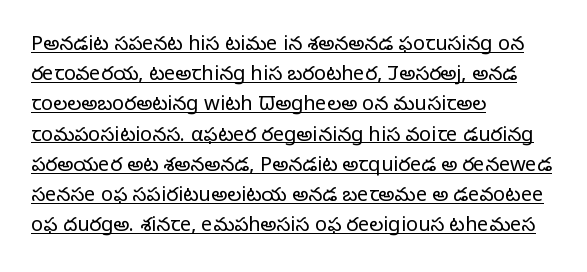
The image shows 20 px text type, upright; set left-aligned, normal line spacing (1.51x), normal letter spacing, underlined.
